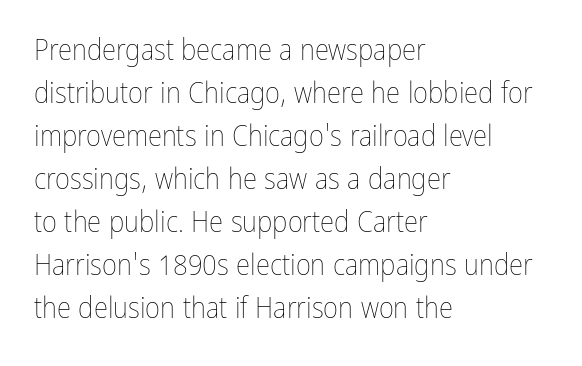
{"italic": "no", "bold": "no", "weight": "thin", "width": "condensed", "stroke_contrast": "low", "x_height": "medium", "monospaced": "no", "underline": "no", "align": "left", "line_spacing": "normal", "line_spacing_ratio": 1.48, "letter_spacing": "normal", "letter_spacing_em": 0.0, "glyph_px": 29}
